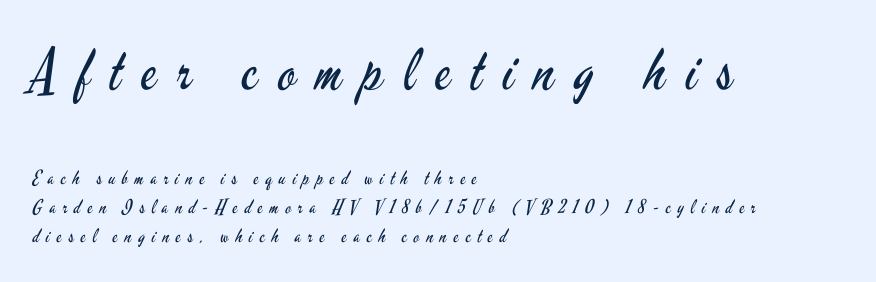
Q: Is the text bold? A: No.
Q: Is the text italic (slanted)? A: Yes.
Q: Is the typeface a serif or a sans-serif typeface? A: Sans-serif.
Q: Is the text underlined? A: No.
Q: How is the paragraph aligned? A: Left-aligned.
Q: Is the spacing between letters normal or unusually wide? A: Unusually wide.
Q: Is the spacing between lines tight, normal or loose? A: Normal.
Q: Which block of text is set in a larger size, the first (top) or the second (bottom)? A: The first (top) one.
Q: Width (condensed, normal, or wide)? A: Condensed.
Q: Stroke contrast? A: Low.
Q: x-height? A: Small.
Q: Monospaced? A: No.
